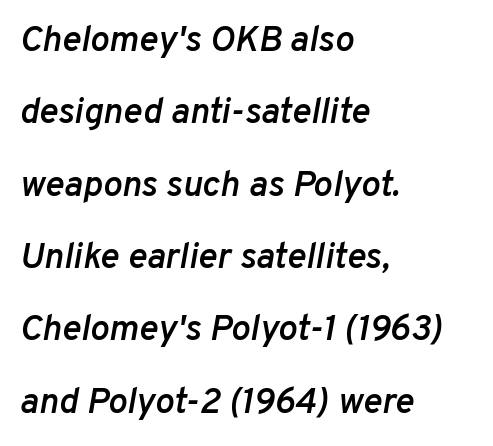
Q: Is the text bold? A: Semi-bold.
Q: Is the text italic (slanted)? A: Yes, it leans right by about 10 degrees.
Q: Is the text underlined? A: No.
Q: How is the paragraph aligned? A: Left-aligned.
Q: Is the spacing between letters normal or unusually wide? A: Normal.
Q: Is the spacing between lines tight, normal or loose? A: Loose.
Q: Width (condensed, normal, or wide)? A: Normal.
Q: Stroke contrast? A: Low.
Q: x-height? A: Medium.
Q: Monospaced? A: No.
